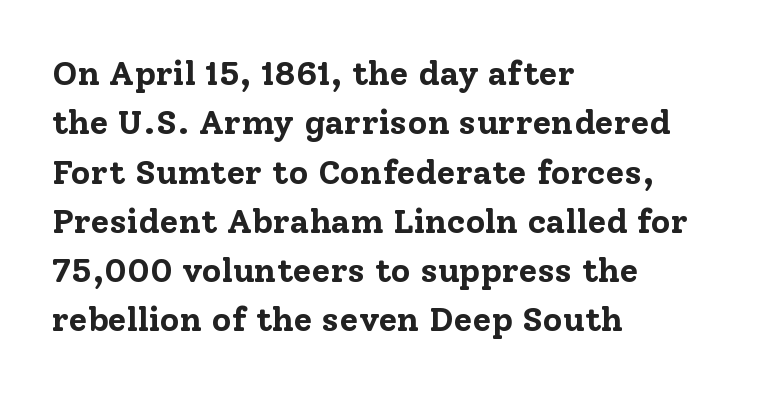
Whoever set this chose a conventional vertical rhythm. Default kerning and tracking; the words read as compact shapes. Short and long lines alike share a common starting point at left. The glyphs in this specimen are seriffed. Type without underlining. Italic? Not at all — the glyphs are vertical.
